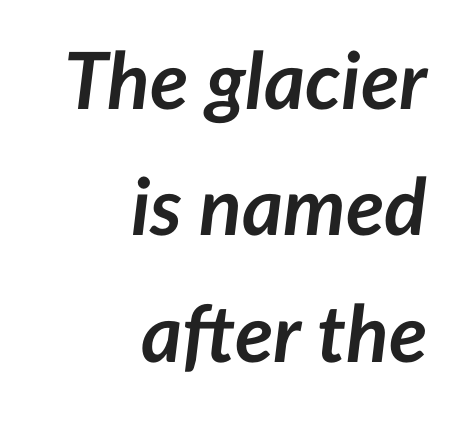
Q: Is the text bold? A: Yes.
Q: Is the text italic (slanted)? A: Yes, it leans right by about 7 degrees.
Q: Is the text underlined? A: No.
Q: How is the paragraph aligned? A: Right-aligned.
Q: Is the spacing between letters normal or unusually wide? A: Normal.
Q: Is the spacing between lines tight, normal or loose? A: Normal.
Q: Width (condensed, normal, or wide)? A: Normal.
Q: Stroke contrast? A: Low.
Q: x-height? A: Medium.
Q: Monospaced? A: No.
